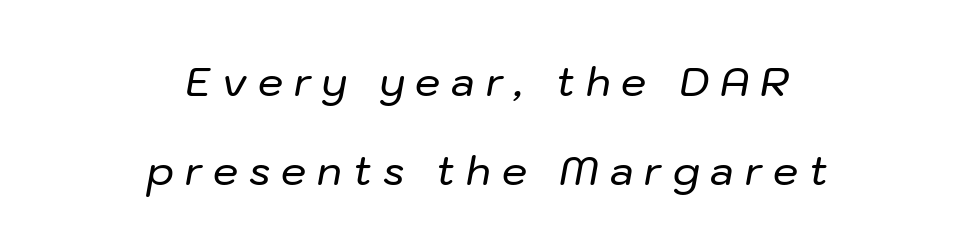
Is the letter spacing exaggerated? Yes — the characters are pushed far apart. If you folded the block vertically in half, each line would mirror itself in length. The line-height multiplier appears high, well above default. Rule under the text: the space is simply empty. Think of a printed novel: that variable character pitch is what you see here.
